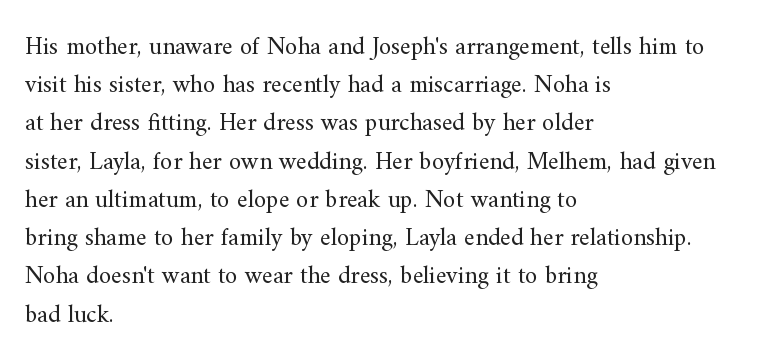
{"italic": "no", "bold": "no", "underline": "no", "align": "left", "line_spacing": "normal", "line_spacing_ratio": 1.53, "letter_spacing": "normal", "letter_spacing_em": 0.0, "glyph_px": 25}
